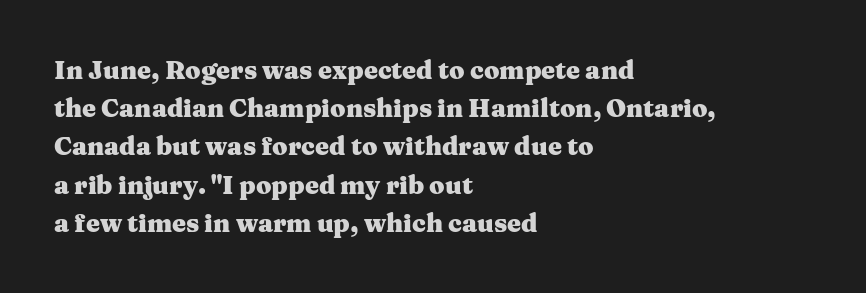
Lines of text with bare space underneath. Quick note: interline space is typical. The line texture is even and compact thanks to regular tracking. The letters stand straight up with perfectly vertical stems. I'd describe the lettering as bold — thick and assertive.
